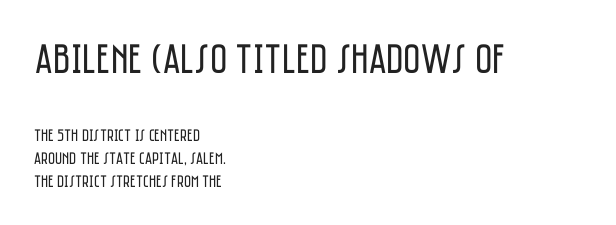
The image shows 42 px regular-weight, condensed sans-serif type, upright; set left-aligned, normal line spacing (1.36x), normal letter spacing, not underlined; the first (top) block is 2.47x larger; low stroke contrast and a large x-height.
